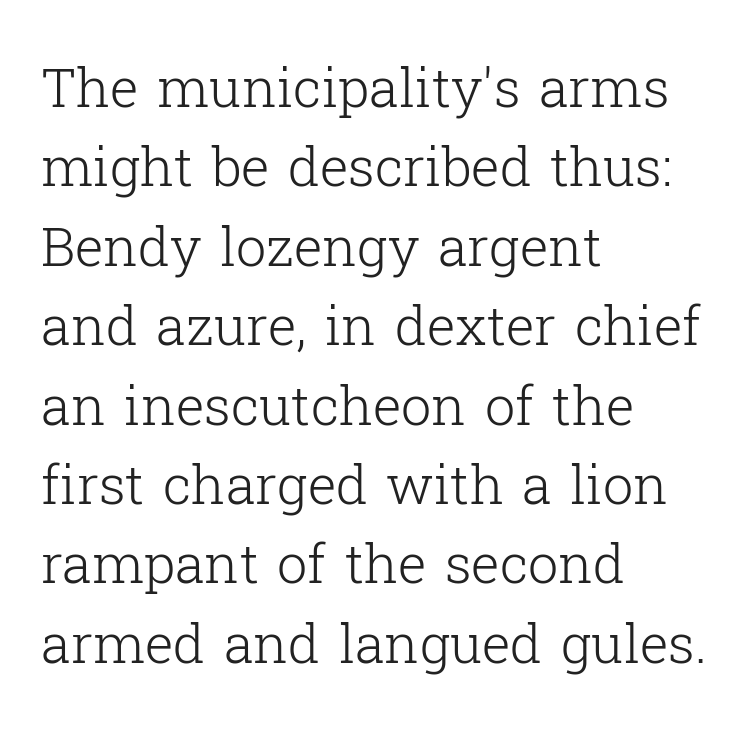
Here the designer chose a conventional face with non-uniform glyph widths. Check the space under the baseline: it is left empty. Type style note: has serifs. The axis of the letterforms is exactly vertical.
